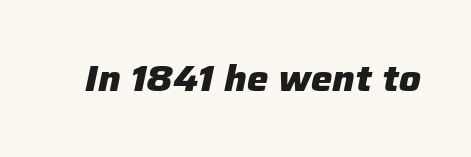
Q: Is the text bold? A: Yes.
Q: Is the text italic (slanted)? A: Yes, it leans right by about 12 degrees.
Q: Is the text underlined? A: No.
Q: Is the spacing between letters normal or unusually wide? A: Normal.
Q: Width (condensed, normal, or wide)? A: Normal.
Q: Stroke contrast? A: Low.
Q: x-height? A: Medium.
Q: Monospaced? A: No.
